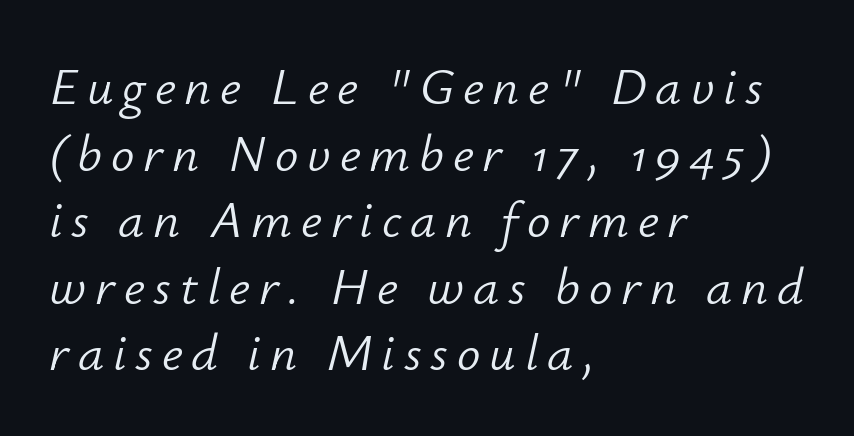
The zone under the glyphs is completely vacant. Looks like regular typesetting: each glyph gets only the width it needs. The axis of the letterforms is tilted away from vertical. Each stroke keeps to a modest, everyday thickness or less. Reading down the column, the eye jumps a familiar distance to each next line.
